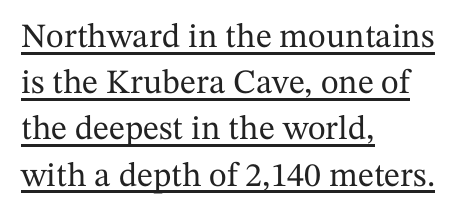
The image shows 34 px serif type, upright; set left-aligned, normal line spacing (1.36x), normal letter spacing, underlined; medium stroke contrast and a medium x-height.
